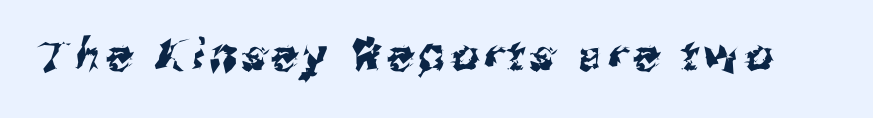
The letters advance in unequal steps, a hallmark of proportional type. Descenders hang freely into open space. The typeface chosen for these lines omits serifs.
